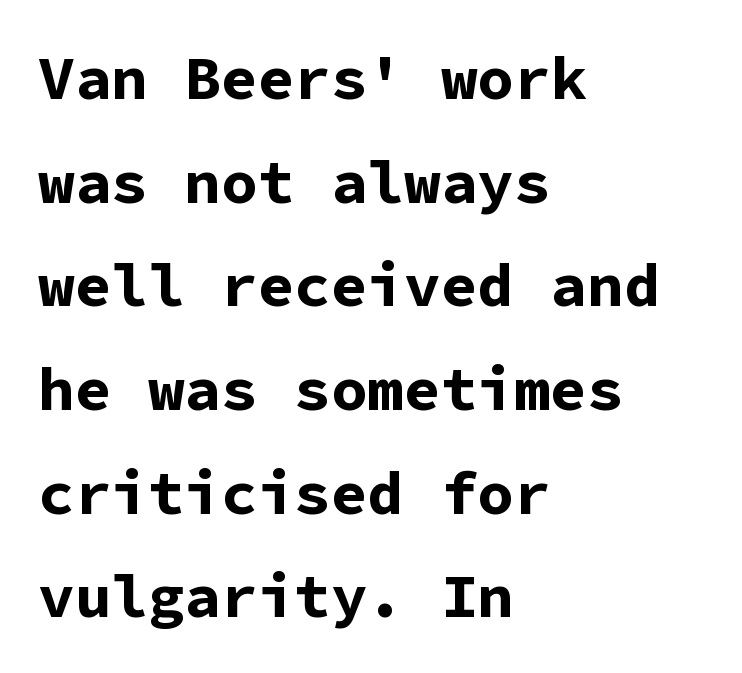
The image shows 61 px bold sans-serif type, upright, monospaced; set left-aligned, normal line spacing (1.7x), normal letter spacing, not underlined; low stroke contrast and a medium x-height.
